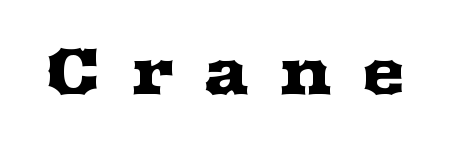
{"serif": "yes", "italic": "no", "width": "wide", "stroke_contrast": "medium", "x_height": "medium", "monospaced": "no", "underline": "no", "letter_spacing": "wide", "letter_spacing_em": 0.43, "glyph_px": 67}
